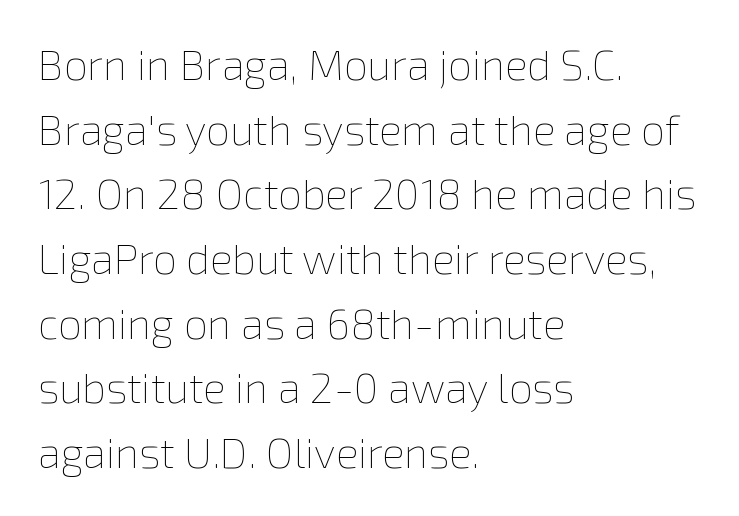
Q: Is the text bold? A: No.
Q: Is the text italic (slanted)? A: No, it is upright.
Q: Is the text underlined? A: No.
Q: How is the paragraph aligned? A: Left-aligned.
Q: Is the spacing between letters normal or unusually wide? A: Normal.
Q: Is the spacing between lines tight, normal or loose? A: Normal.
Q: Width (condensed, normal, or wide)? A: Normal.
Q: Stroke contrast? A: Low.
Q: x-height? A: Medium.
Q: Monospaced? A: No.
